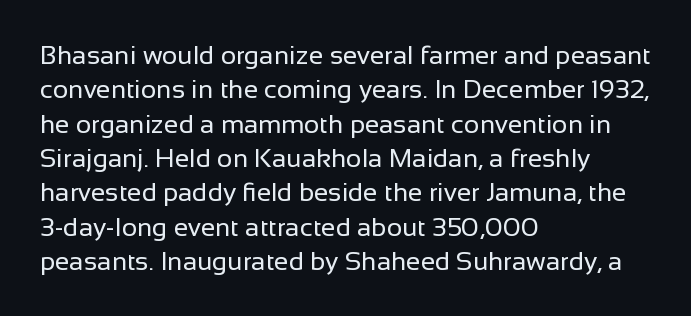
{"italic": "no", "bold": "no", "underline": "no", "align": "left", "line_spacing": "normal", "line_spacing_ratio": 1.32, "letter_spacing": "normal", "letter_spacing_em": 0.0, "glyph_px": 26}
